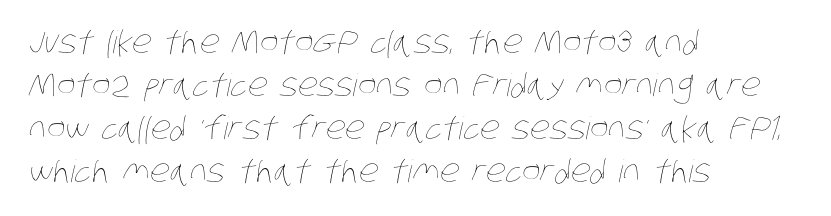
{"bold": "no", "weight": "thin", "width": "condensed", "stroke_contrast": "low", "x_height": "large", "monospaced": "no", "underline": "no", "align": "left", "line_spacing": "normal", "line_spacing_ratio": 1.39, "letter_spacing": "normal", "letter_spacing_em": 0.0, "glyph_px": 31}
